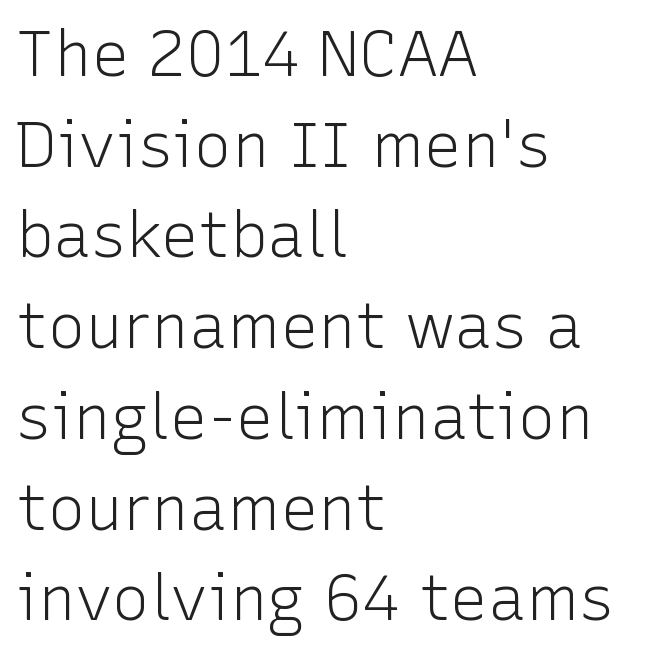
The image shows 63 px light sans-serif type, upright; set left-aligned, normal line spacing (1.44x), normal letter spacing, not underlined; low stroke contrast and a medium x-height.
